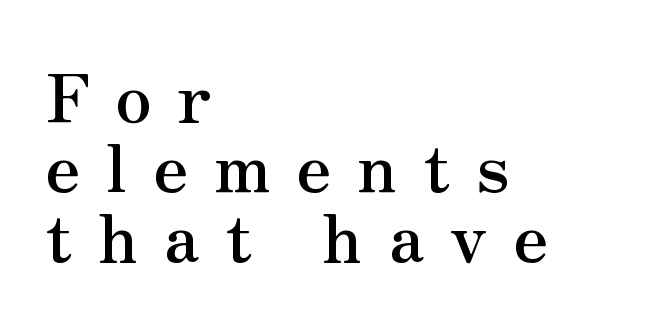
The image shows 66 px semibold serif type, upright; set left-aligned, tight line spacing (1.06x), unusually wide letter spacing (+0.39 em), not underlined; medium stroke contrast and a small x-height.
